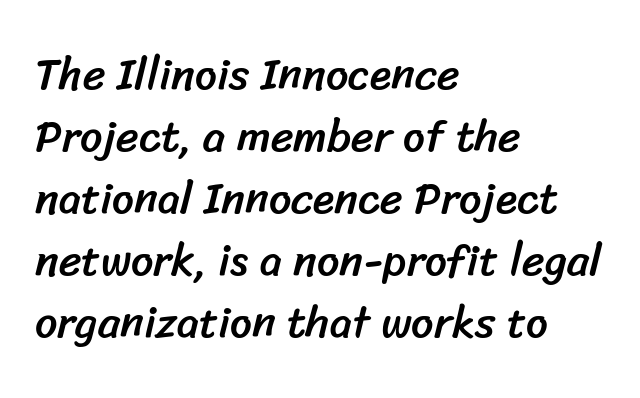
The image shows 44 px sans-serif type; set left-aligned, normal line spacing (1.41x), normal letter spacing, not underlined; low stroke contrast and a medium x-height.
